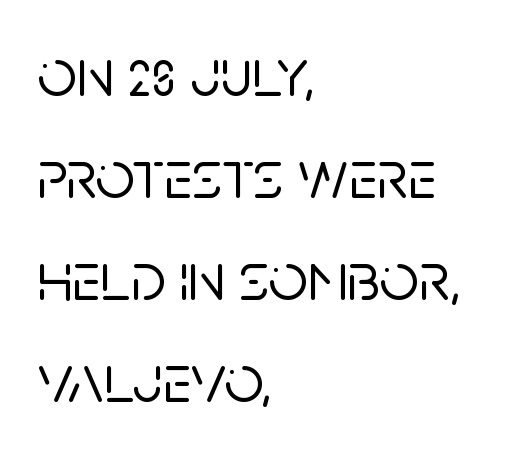
Q: Is the text italic (slanted)? A: No, it is upright.
Q: Is the typeface a serif or a sans-serif typeface? A: Sans-serif.
Q: Is the text underlined? A: No.
Q: How is the paragraph aligned? A: Left-aligned.
Q: Is the spacing between letters normal or unusually wide? A: Normal.
Q: Is the spacing between lines tight, normal or loose? A: Normal.
Q: Width (condensed, normal, or wide)? A: Normal.
Q: Stroke contrast? A: Low.
Q: x-height? A: Large.
Q: Monospaced? A: No.
